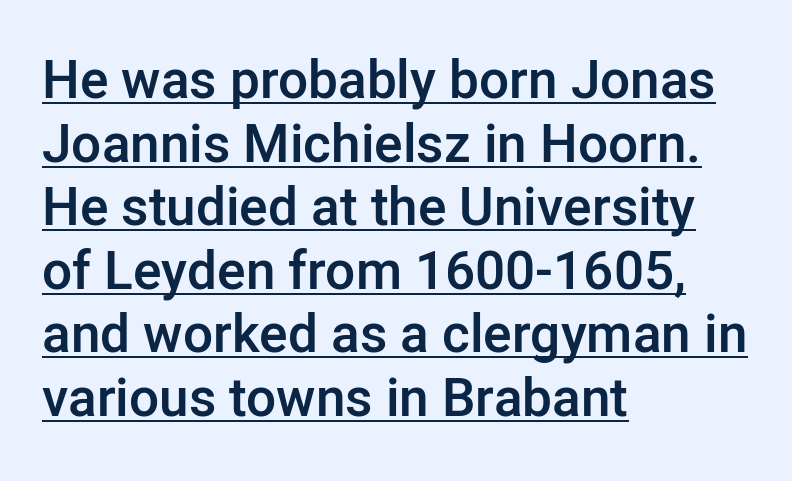
Q: Is the text bold? A: Semi-bold.
Q: Is the text italic (slanted)? A: No, it is upright.
Q: Is the typeface a serif or a sans-serif typeface? A: Sans-serif.
Q: Is the text underlined? A: Yes.
Q: How is the paragraph aligned? A: Left-aligned.
Q: Is the spacing between letters normal or unusually wide? A: Normal.
Q: Width (condensed, normal, or wide)? A: Normal.
Q: Stroke contrast? A: Low.
Q: x-height? A: Medium.
Q: Monospaced? A: No.
